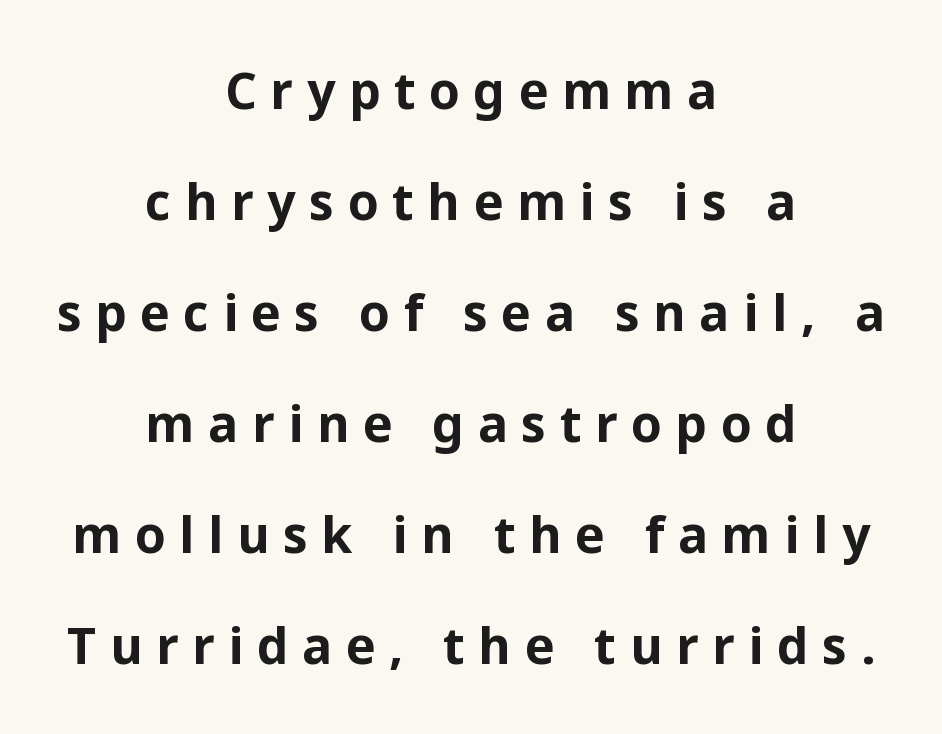
The type is letterspaced generously, with wide tracking. Every character sits straight up, as roman type does. Proportional: the letters do not fall into vertical columns. Heft: maximum for text — a bold.
